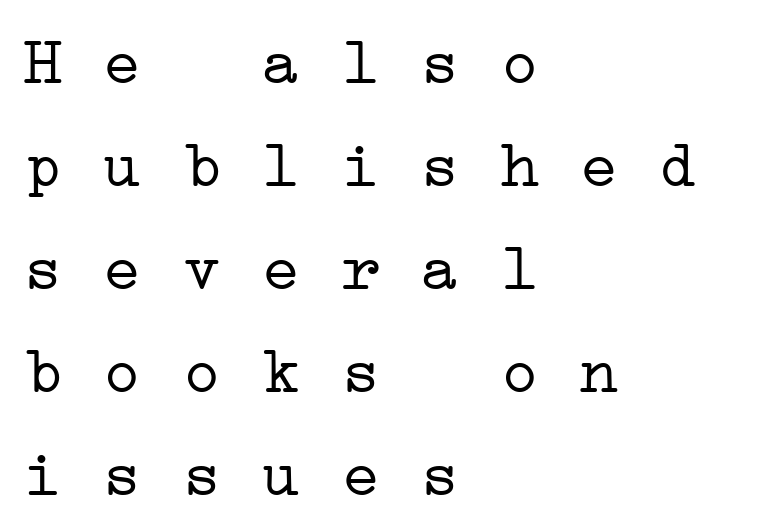
{"serif": "yes", "bold": "no", "weight": "light", "width": "wide", "stroke_contrast": "low", "x_height": "medium", "monospaced": "yes", "underline": "no", "align": "left", "line_spacing": "normal", "line_spacing_ratio": 1.56, "letter_spacing": "normal", "letter_spacing_em": 0.0, "glyph_px": 66}
